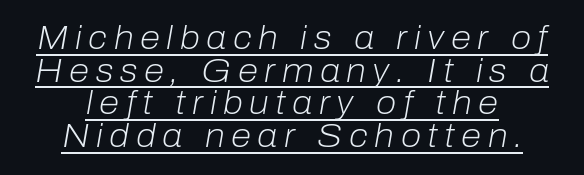
The image shows 33 px light type, italic (leaning right); set centered, tight line spacing (0.99x), unusually wide letter spacing (+0.2 em), underlined; low stroke contrast and a medium x-height.
